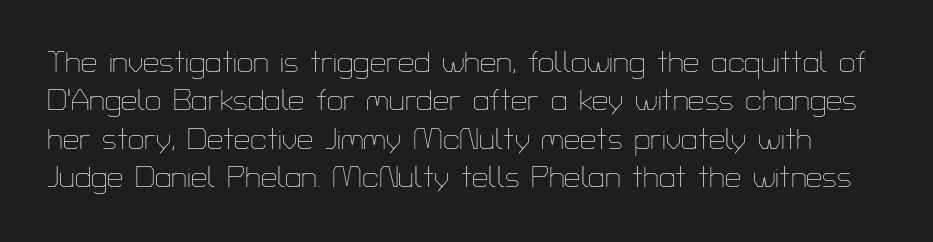
The gaps between neighbouring characters are ordinary and unremarkable. Vertically, the passage feels balanced, rows spaced as you'd expect. This reads as an unemphasized weight, regular at the heaviest. Character widths vary here, with narrow letters taking less room than wide ones. Notice how the stems are strictly vertical — no italics here.
